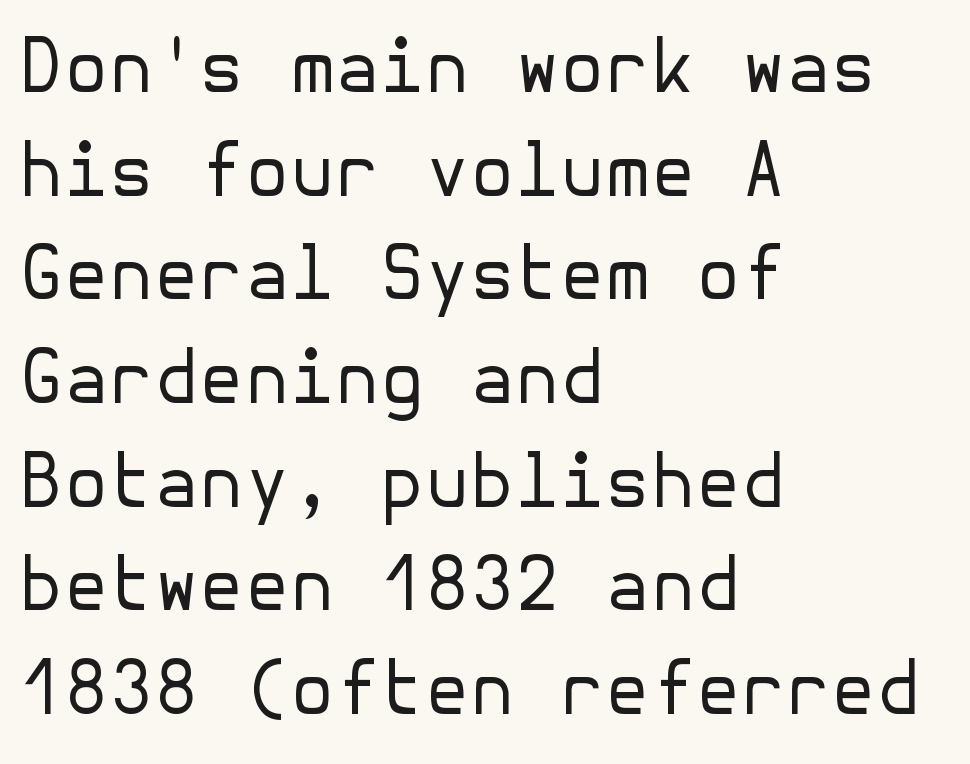
In terms of letterspacing, this is plain default setting. Weight: in the light-to-regular range. The passage shown is not underscored anywhere. Check where the strokes stop: nothing finishes them off — pure sans. These lines sit exactly where default settings would place them.
